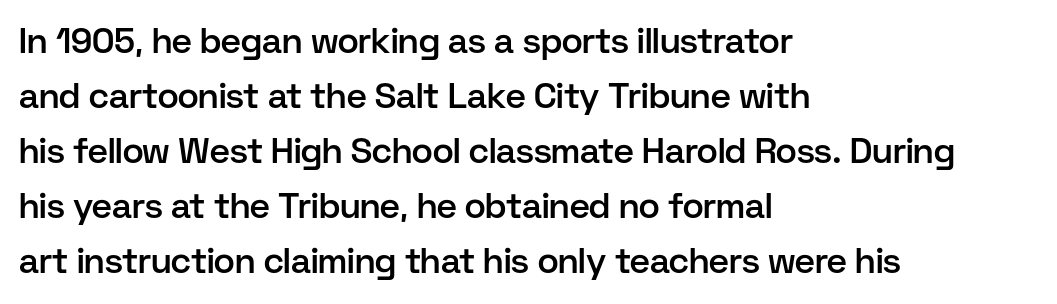
Successive baselines arrive at the customary interval. Spacing verdict: proportional, widths tailored to each character. The baseline area is clear. Set as a demibold, roughly 600 on the weight scale. Between one letter and the next there's only the usual sliver of space.
